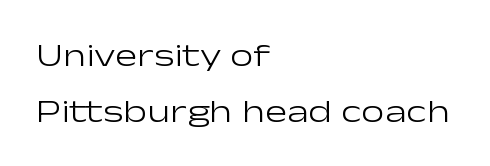
Q: Is the text bold? A: No.
Q: Is the text italic (slanted)? A: No, it is upright.
Q: Is the typeface a serif or a sans-serif typeface? A: Sans-serif.
Q: Is the text underlined? A: No.
Q: How is the paragraph aligned? A: Left-aligned.
Q: Is the spacing between letters normal or unusually wide? A: Normal.
Q: Is the spacing between lines tight, normal or loose? A: Normal.
Q: Width (condensed, normal, or wide)? A: Wide.
Q: Stroke contrast? A: Low.
Q: x-height? A: Medium.
Q: Monospaced? A: No.
